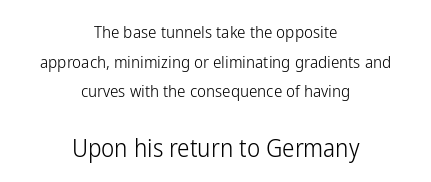
{"italic": "no", "bold": "no", "underline": "no", "align": "center", "line_spacing_ratio": 1.74, "letter_spacing": "normal", "letter_spacing_em": 0.0, "larger_block": "second", "size_ratio": 1.47, "glyph_px": 25}
